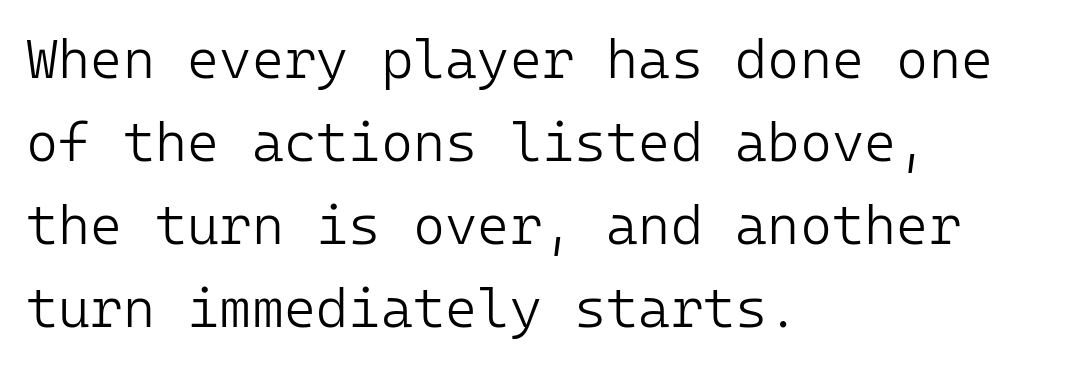
The image shows 55 px light sans-serif type, upright; set left-aligned, normal line spacing (1.51x), normal letter spacing, not underlined; low stroke contrast and a medium x-height.
